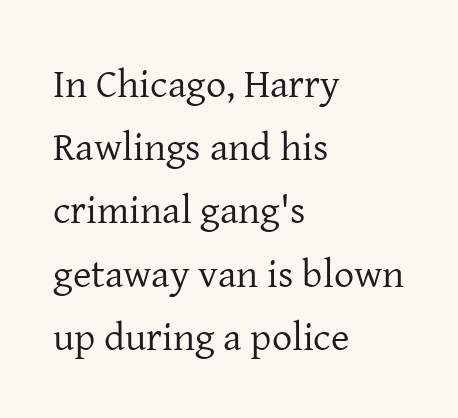
The line texture is even and compact thanks to regular tracking. Stroke thickness stays within the range of a standard reading face or lighter. The letters advance in unequal steps, a hallmark of proportional type. No italicization has been applied; the sample stays upright. Does the type have serifs? Yes, each stem ends in a small foot. Nobody drew a line under any word here.
